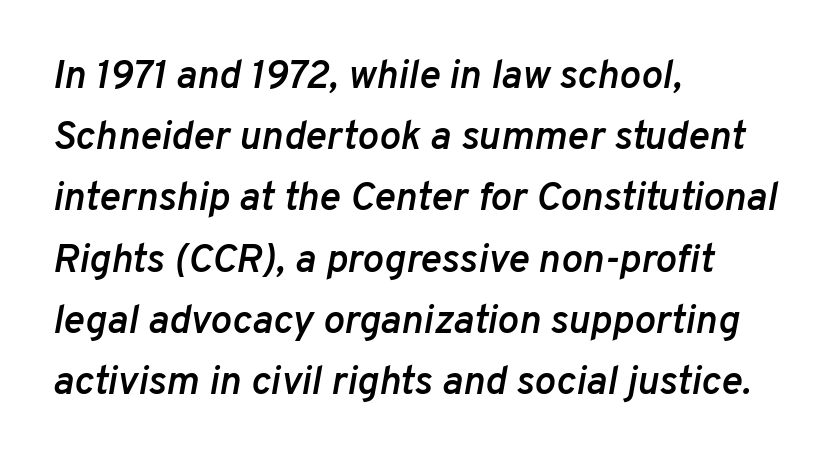
Typographic density is moderately raised because the face is semibold. Honestly, the letter spacing is just normal — you wouldn't notice it. The whole block is typeset with a tilt. Think of a printed novel: that variable character pitch is what you see here. Quick note: underline off.
